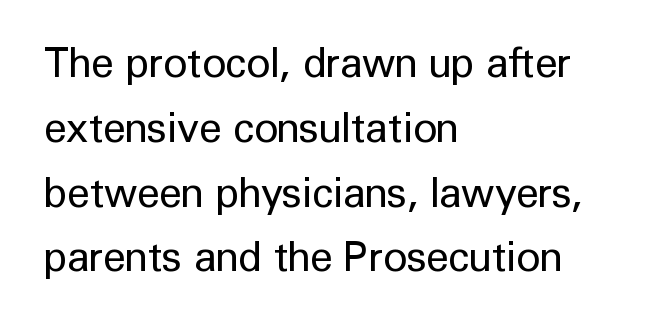
The image shows 41 px regular-weight sans-serif type, upright; set left-aligned, normal line spacing (1.58x), normal letter spacing, not underlined; low stroke contrast and a medium x-height.
